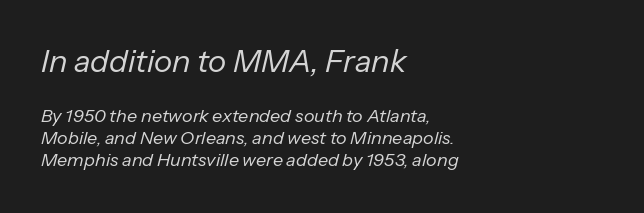
Students, note that the glyphs here touch the page at normal intervals. The baseline area is clear. All the whitespace from short lines collects on the right. Vertical stems look standard width or narrower in stroke.
